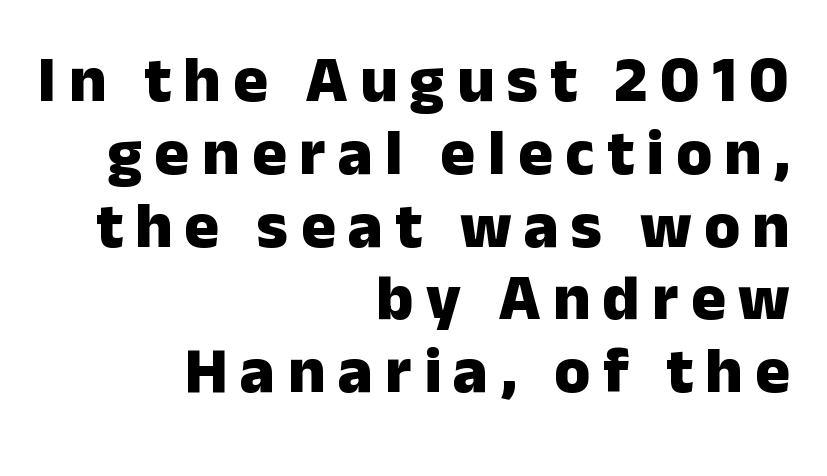
The image shows 65 px heavy sans-serif type, upright; set right-aligned, tight line spacing (1.12x), not underlined; low stroke contrast and a medium x-height.
